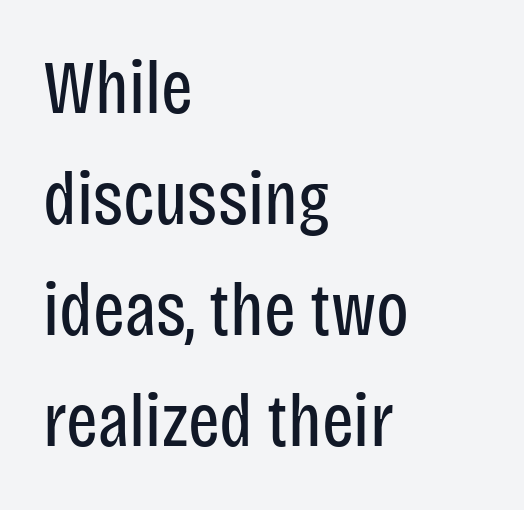
Inter-character spacing is left at the font's built-in metrics. The paragraph shown leans on its left margin. Think of a printed novel: that variable character pitch is what you see here. The passage shown is not bold in any degree.
